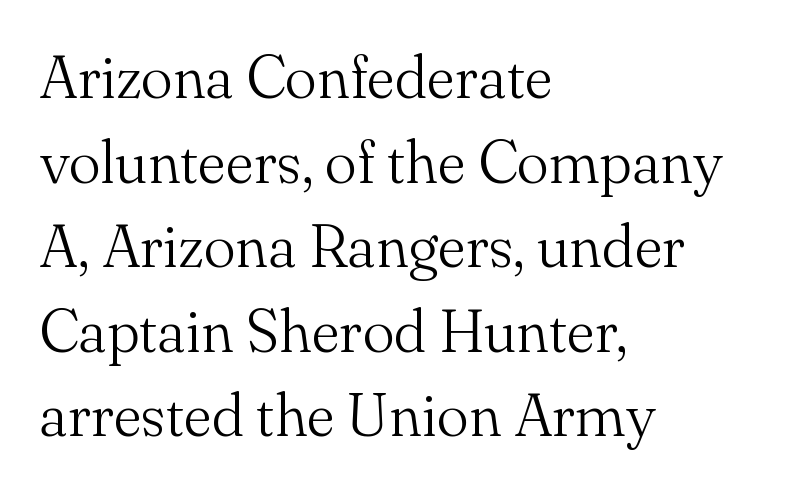
Is the letter spacing exaggerated? No — it looks like the ordinary default. Is the block centered? No — it sits flush against the left margin. Small tapered or slab feet sit at the stroke ends, so this counts as serif. Each letter keeps its own natural width here, so spacing adapts to shape.
